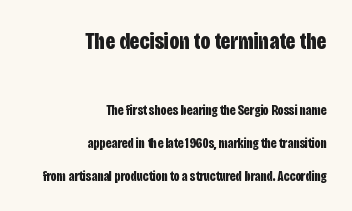
The image shows 24 px bold type, upright; set right-aligned, loose line spacing (2.34x), normal letter spacing, not underlined; the first (top) block is 1.71x larger.
